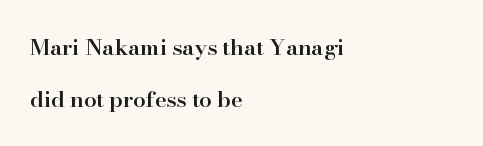
{"italic": "no", "bold": "semi", "underline": "no", "align": "left", "line_spacing": "loose", "line_spacing_ratio": 2.36, "letter_spacing": "normal", "letter_spacing_em": 0.0, "glyph_px": 22}
